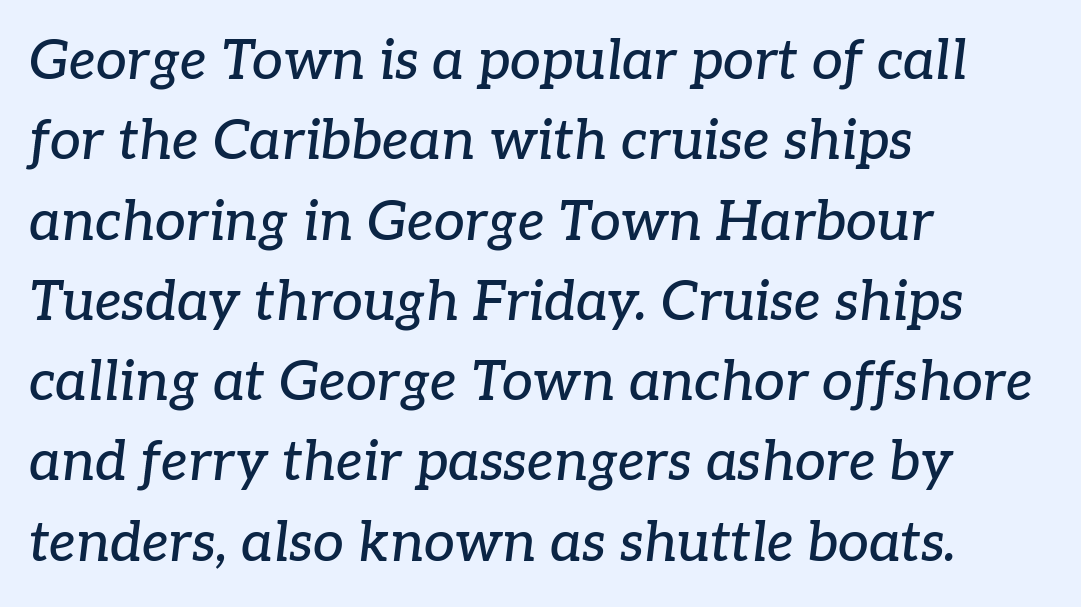
Q: Is the text italic (slanted)? A: Yes, it leans right by about 7 degrees.
Q: Is the typeface a serif or a sans-serif typeface? A: Serif.
Q: Is the text underlined? A: No.
Q: How is the paragraph aligned? A: Left-aligned.
Q: Is the spacing between letters normal or unusually wide? A: Normal.
Q: Is the spacing between lines tight, normal or loose? A: Normal.
Q: Width (condensed, normal, or wide)? A: Normal.
Q: Stroke contrast? A: Low.
Q: x-height? A: Medium.
Q: Monospaced? A: No.
